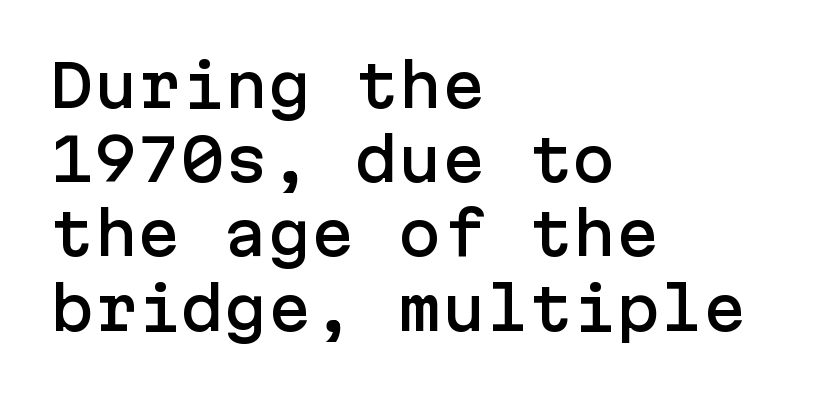
Q: Is the text italic (slanted)? A: No, it is upright.
Q: Is the typeface a serif or a sans-serif typeface? A: Sans-serif.
Q: Is the text underlined? A: No.
Q: How is the paragraph aligned? A: Left-aligned.
Q: Is the spacing between letters normal or unusually wide? A: Normal.
Q: Is the spacing between lines tight, normal or loose? A: Normal.
Q: Width (condensed, normal, or wide)? A: Normal.
Q: Stroke contrast? A: Low.
Q: x-height? A: Medium.
